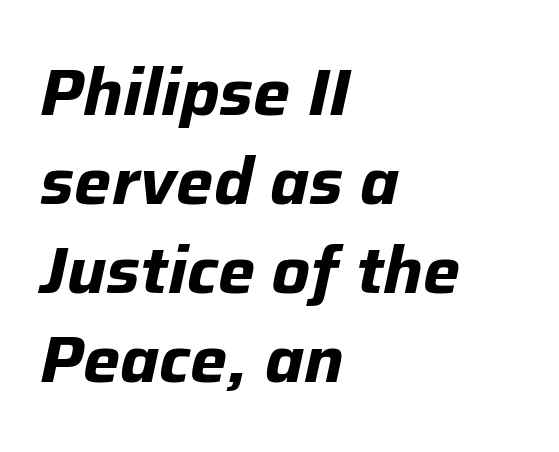
Q: Is the text bold? A: Yes.
Q: Is the text italic (slanted)? A: Yes, it leans right by about 12 degrees.
Q: Is the text underlined? A: No.
Q: How is the paragraph aligned? A: Left-aligned.
Q: Is the spacing between letters normal or unusually wide? A: Normal.
Q: Is the spacing between lines tight, normal or loose? A: Normal.
Q: Width (condensed, normal, or wide)? A: Normal.
Q: Stroke contrast? A: Low.
Q: x-height? A: Medium.
Q: Monospaced? A: No.
